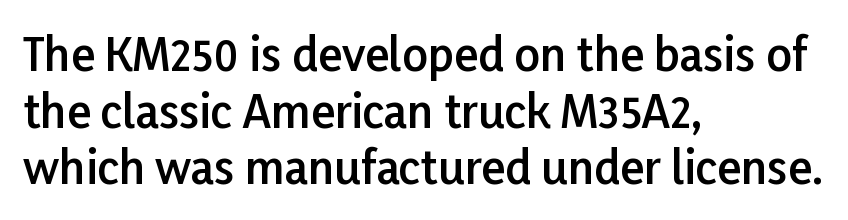
Q: Is the text bold? A: Semi-bold.
Q: Is the text italic (slanted)? A: No, it is upright.
Q: Is the typeface a serif or a sans-serif typeface? A: Sans-serif.
Q: Is the text underlined? A: No.
Q: How is the paragraph aligned? A: Left-aligned.
Q: Is the spacing between letters normal or unusually wide? A: Normal.
Q: Is the spacing between lines tight, normal or loose? A: Normal.
Q: Width (condensed, normal, or wide)? A: Normal.
Q: Stroke contrast? A: Low.
Q: x-height? A: Medium.
Q: Monospaced? A: No.
